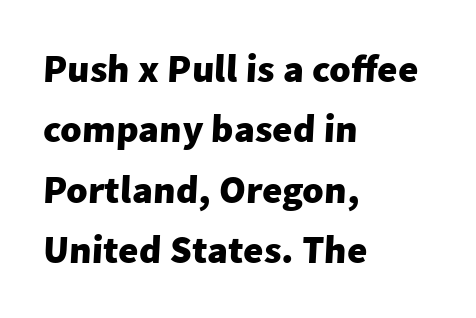
{"serif": "no", "bold": "yes", "weight": "heavy", "width": "normal", "stroke_contrast": "low", "x_height": "medium", "monospaced": "no", "underline": "no", "align": "left", "line_spacing": "normal", "line_spacing_ratio": 1.55, "letter_spacing": "normal", "letter_spacing_em": 0.0, "glyph_px": 39}
